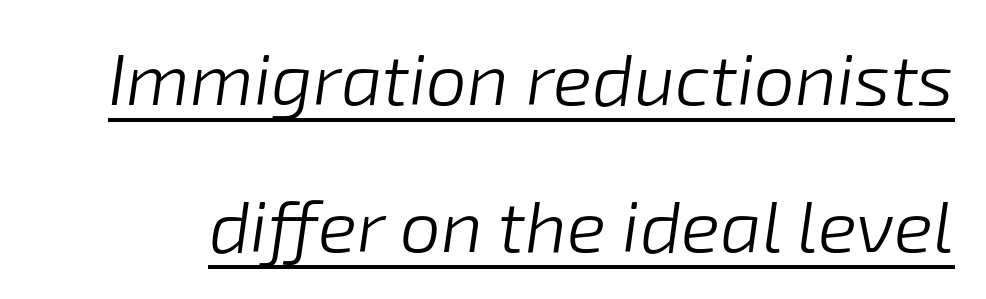
The face used here is proportionally spaced, like ordinary book or web type. Is the stroke heavy? The answer is a plain regular-or-lighter. Every word sits above its own underline. Does the lettering tilt? It does — this is italic. The letters sit at their default tracking, neither squeezed nor spread.
